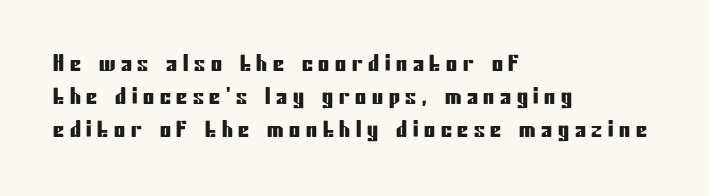
Horizontal alignment here is leftward, the default for most running prose. Inter-character spacing is expanded well beyond the font's built-in metrics. The vertical gap from one line to the next is medium. Lines of text with bare space underneath. Upright lettering throughout.
